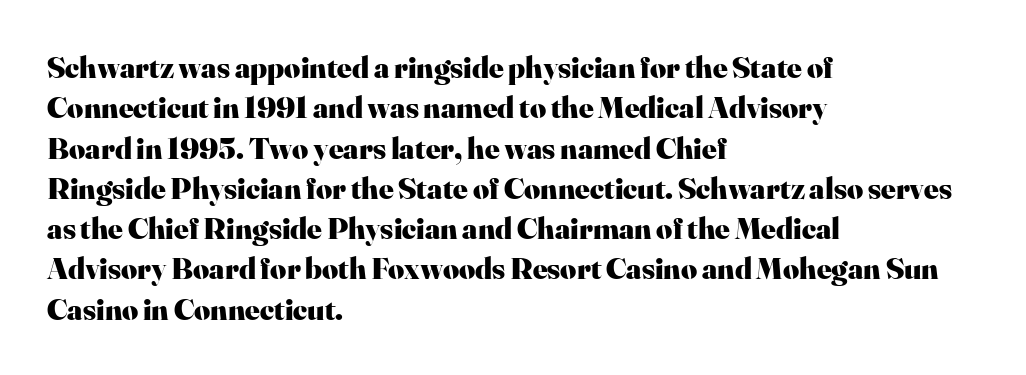
{"serif": "yes", "italic": "no", "bold": "yes", "weight": "heavy", "width": "normal", "stroke_contrast": "high", "x_height": "small", "monospaced": "no", "underline": "no", "align": "left", "line_spacing": "normal", "line_spacing_ratio": 1.3, "letter_spacing": "normal", "letter_spacing_em": 0.0, "glyph_px": 31}
